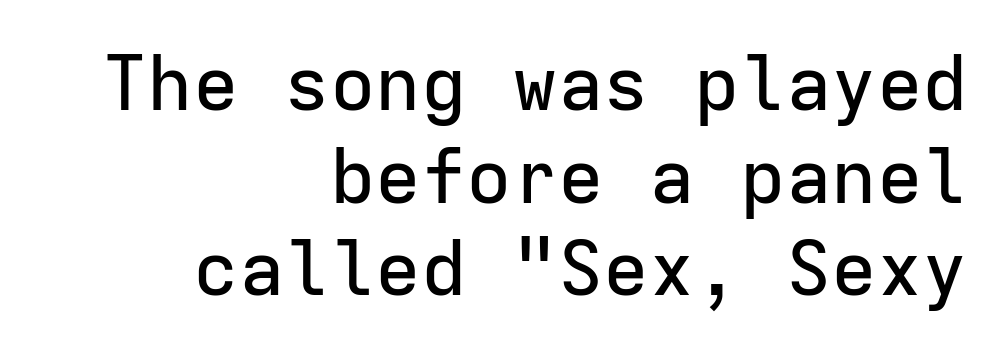
{"serif": "no", "italic": "no", "width": "normal", "stroke_contrast": "low", "x_height": "medium", "monospaced": "yes", "underline": "no", "align": "right", "line_spacing_ratio": 1.22, "letter_spacing": "normal", "letter_spacing_em": 0.0, "glyph_px": 76}
